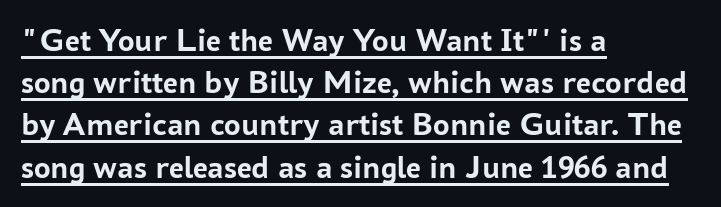
Q: Is the text bold? A: Yes.
Q: Is the text italic (slanted)? A: No, it is upright.
Q: Is the typeface a serif or a sans-serif typeface? A: Sans-serif.
Q: Is the text underlined? A: Yes.
Q: How is the paragraph aligned? A: Left-aligned.
Q: Is the spacing between letters normal or unusually wide? A: Normal.
Q: Is the spacing between lines tight, normal or loose? A: Normal.
Q: Width (condensed, normal, or wide)? A: Normal.
Q: Stroke contrast? A: Low.
Q: x-height? A: Medium.
Q: Monospaced? A: No.
